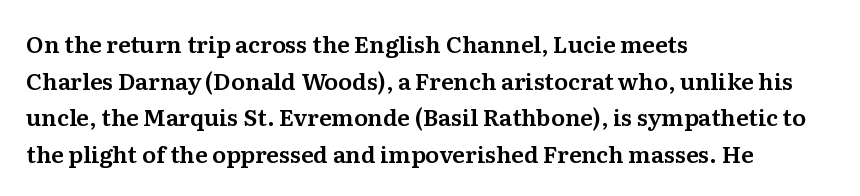
{"italic": "no", "underline": "no", "align": "left", "line_spacing": "normal", "line_spacing_ratio": 1.59, "letter_spacing": "normal", "letter_spacing_em": 0.0, "glyph_px": 23}
